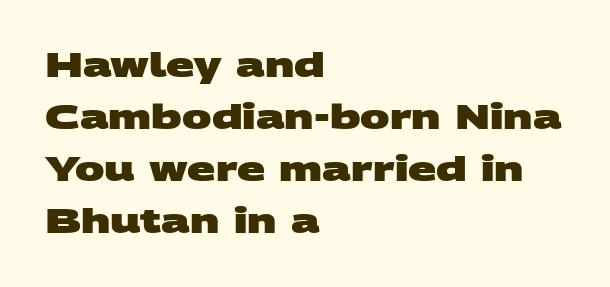
The image shows 33 px heavy, wide sans-serif type; set left-aligned, normal line spacing (1.58x), normal letter spacing, not underlined; medium stroke contrast and a large x-height.
